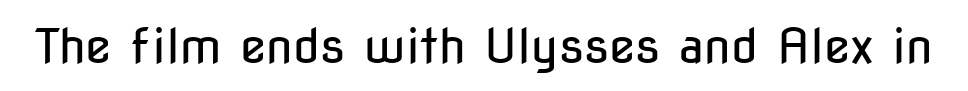
The image shows 48 px regular-weight, condensed sans-serif type, upright; set normal letter spacing, not underlined; low stroke contrast and a medium x-height.
